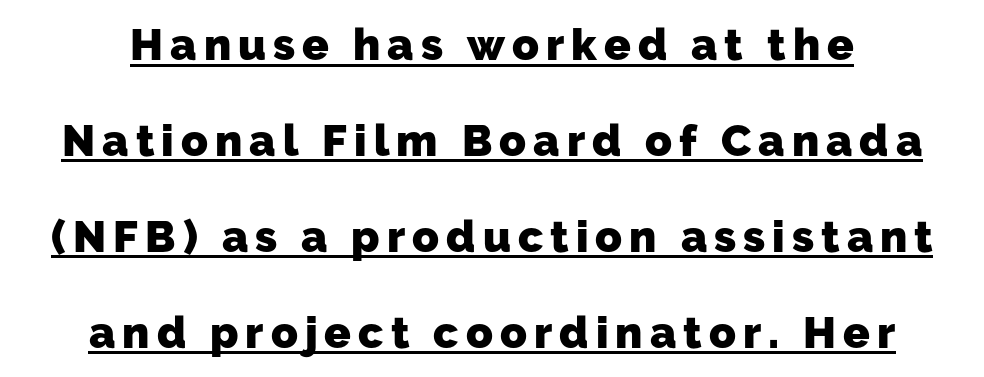
{"serif": "no", "bold": "yes", "weight": "heavy", "width": "normal", "stroke_contrast": "low", "x_height": "medium", "monospaced": "no", "underline": "yes", "line_spacing": "loose", "line_spacing_ratio": 2.18, "glyph_px": 44}
